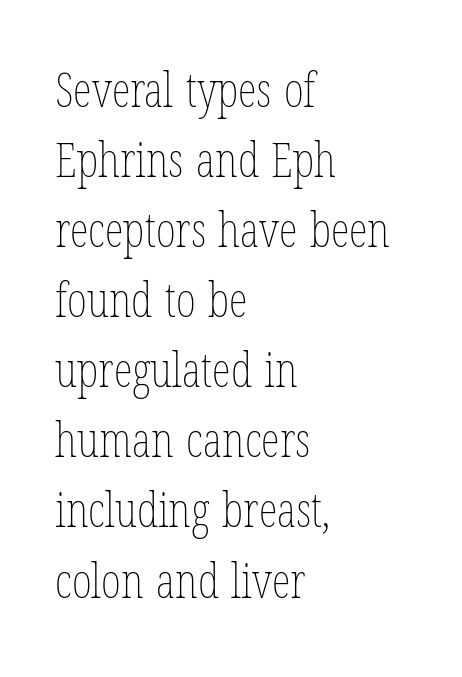
{"italic": "no", "bold": "no", "weight": "thin", "width": "condensed", "stroke_contrast": "low", "x_height": "medium", "monospaced": "no", "underline": "no", "align": "left", "line_spacing": "normal", "line_spacing_ratio": 1.46, "letter_spacing": "normal", "letter_spacing_em": 0.0, "glyph_px": 48}
